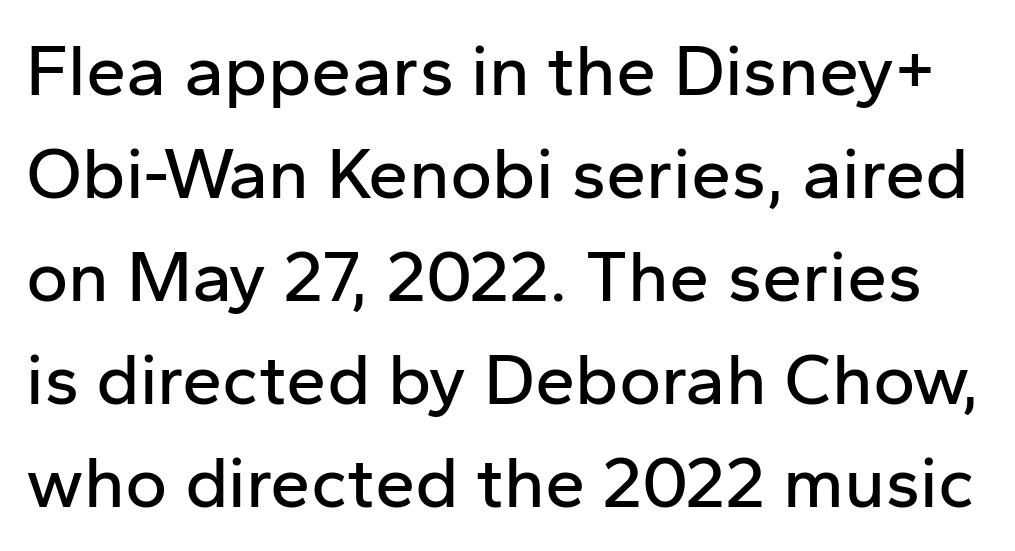
{"serif": "no", "italic": "no", "width": "normal", "stroke_contrast": "low", "x_height": "medium", "monospaced": "no", "underline": "no", "line_spacing": "normal", "line_spacing_ratio": 1.43, "letter_spacing": "normal", "letter_spacing_em": 0.0, "glyph_px": 72}
